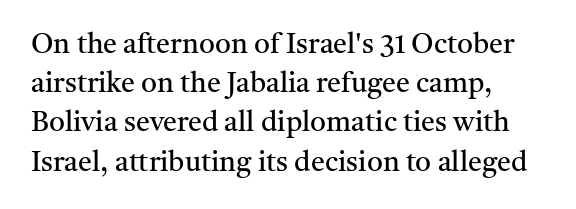
This rendering employs a face with finishing strokes, i.e., a serif. Between one letter and the next there's only the usual sliver of space. The specimen omits any rule beneath the text block's lines. Each letter keeps its own natural width here, so spacing adapts to shape. The passage shown is not bold in any degree.
